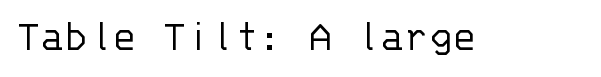
Q: Is the text bold? A: No.
Q: Is the text italic (slanted)? A: No, it is upright.
Q: Is the typeface a serif or a sans-serif typeface? A: Sans-serif.
Q: Is the text underlined? A: No.
Q: Is the spacing between letters normal or unusually wide? A: Normal.
Q: Width (condensed, normal, or wide)? A: Normal.
Q: Stroke contrast? A: Low.
Q: x-height? A: Large.
Q: Monospaced? A: Yes.
